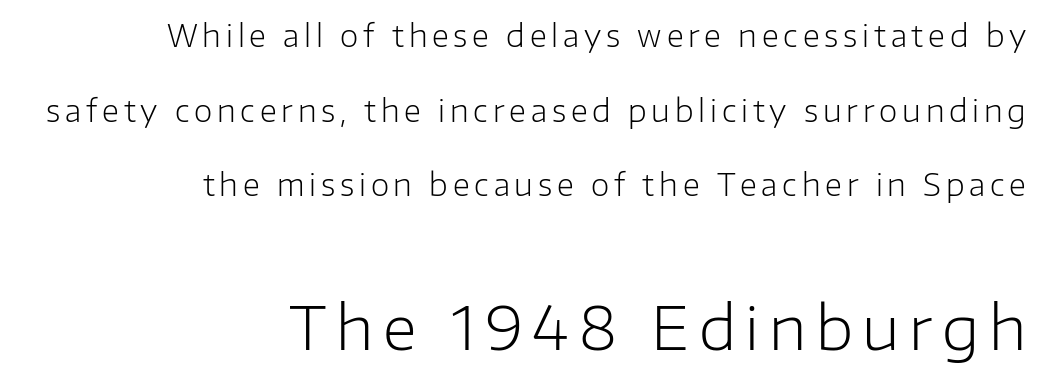
No extra ink here — the face is not bold. You can tell from the bare stems that sans-serif type was used. Quick note: underline off. Each letter keeps its own natural width here, so spacing adapts to shape.
